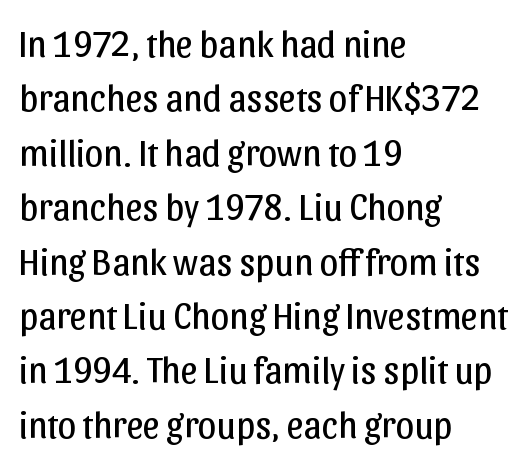
Q: Is the text bold? A: No.
Q: Is the text italic (slanted)? A: No, it is upright.
Q: Is the typeface a serif or a sans-serif typeface? A: Sans-serif.
Q: Is the text underlined? A: No.
Q: How is the paragraph aligned? A: Left-aligned.
Q: Is the spacing between letters normal or unusually wide? A: Normal.
Q: Is the spacing between lines tight, normal or loose? A: Normal.
Q: Width (condensed, normal, or wide)? A: Normal.
Q: Stroke contrast? A: Low.
Q: x-height? A: Medium.
Q: Monospaced? A: No.
